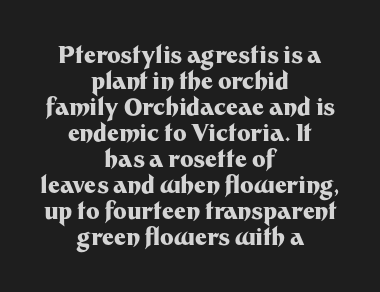
The image shows 23 px bold type, upright; set centered, tight line spacing (1.13x), normal letter spacing, not underlined.
